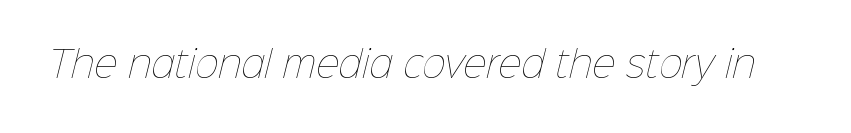
{"bold": "no", "weight": "thin", "width": "normal", "stroke_contrast": "low", "x_height": "medium", "monospaced": "no", "underline": "no", "letter_spacing": "normal", "letter_spacing_em": 0.0, "glyph_px": 36}
